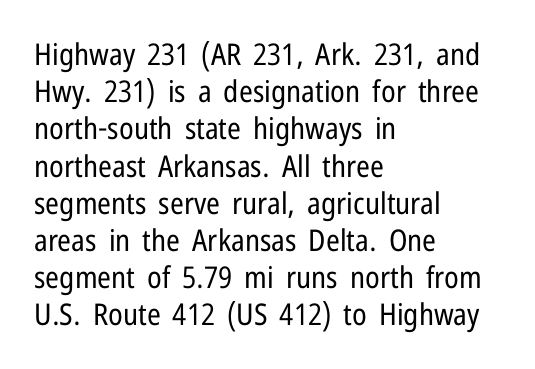
The rendering uses natural spacing where letterforms have individual widths. The typesetter chose a ragged-right arrangement here. Posture: straight, roman, zero tilt. Tracking here is standard; glyphs follow each other at the usual distance. The text was rendered using a sans face with plain stroke endings. Clear beneath every line of the passage.
